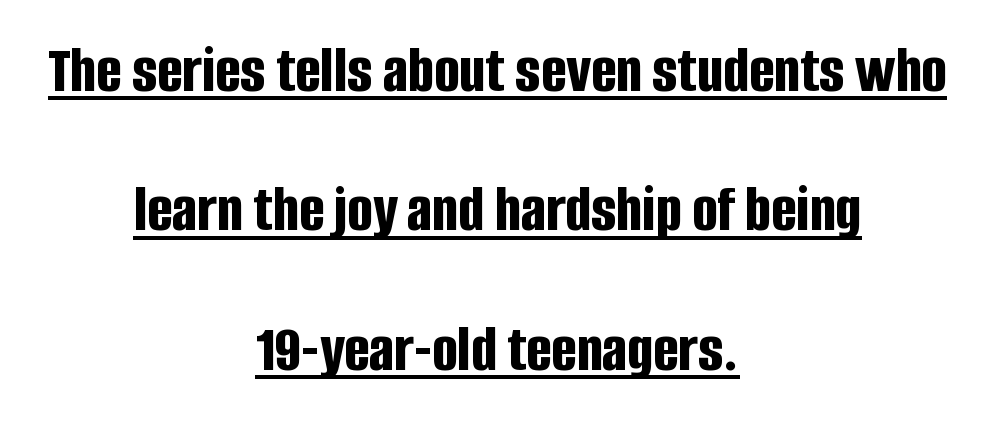
{"serif": "no", "italic": "no", "bold": "yes", "weight": "bold", "width": "condensed", "stroke_contrast": "low", "x_height": "large", "monospaced": "no", "underline": "yes", "align": "center", "line_spacing": "loose", "line_spacing_ratio": 2.08, "letter_spacing": "normal", "letter_spacing_em": 0.0, "glyph_px": 67}
